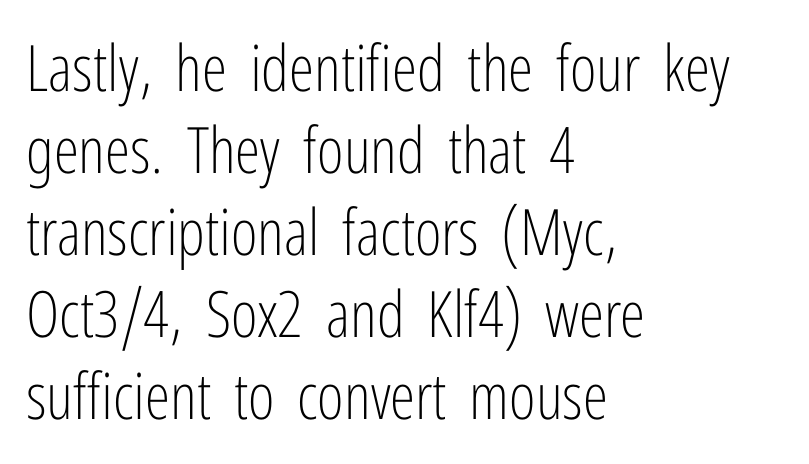
Q: Is the text bold? A: No.
Q: Is the text italic (slanted)? A: No, it is upright.
Q: Is the typeface a serif or a sans-serif typeface? A: Sans-serif.
Q: Is the text underlined? A: No.
Q: How is the paragraph aligned? A: Left-aligned.
Q: Is the spacing between letters normal or unusually wide? A: Normal.
Q: Is the spacing between lines tight, normal or loose? A: Normal.
Q: Width (condensed, normal, or wide)? A: Condensed.
Q: Stroke contrast? A: Low.
Q: x-height? A: Medium.
Q: Monospaced? A: No.
